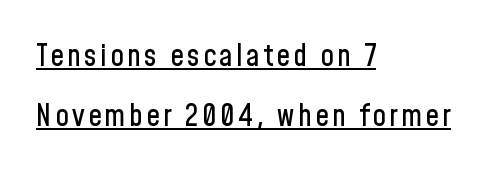
Line beginnings align vertically; line endings do not. It's the straight-up-and-down kind of type. No feet cap the strokes, marking this as sans-serif type. This sample trades compactness for vertical openness between lines. Do the characters align in a grid? No, the font is proportional.
